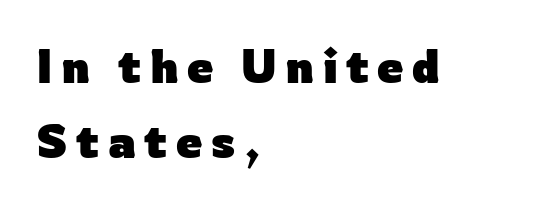
Q: Is the text bold? A: Yes.
Q: Is the text italic (slanted)? A: No, it is upright.
Q: Is the typeface a serif or a sans-serif typeface? A: Sans-serif.
Q: Is the text underlined? A: No.
Q: How is the paragraph aligned? A: Left-aligned.
Q: Is the spacing between lines tight, normal or loose? A: Normal.
Q: Width (condensed, normal, or wide)? A: Normal.
Q: Stroke contrast? A: Low.
Q: x-height? A: Medium.
Q: Monospaced? A: No.
